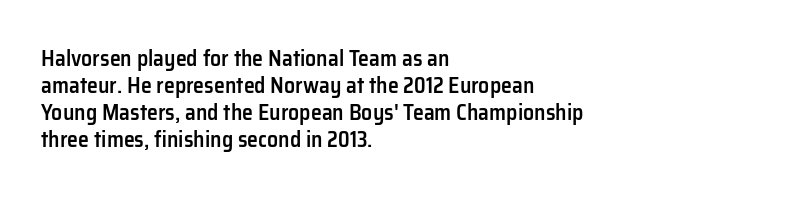
Q: Is the text bold? A: Semi-bold.
Q: Is the text italic (slanted)? A: No, it is upright.
Q: Is the text underlined? A: No.
Q: How is the paragraph aligned? A: Left-aligned.
Q: Is the spacing between letters normal or unusually wide? A: Normal.
